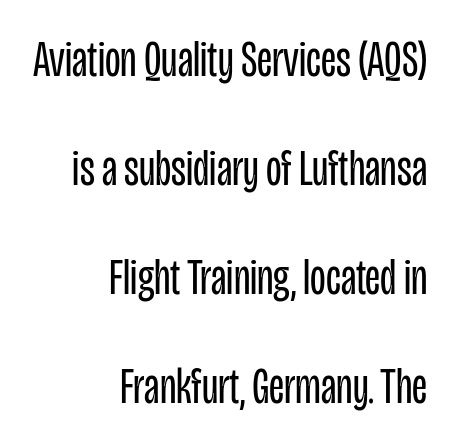
{"serif": "no", "italic": "no", "bold": "no", "weight": "regular", "width": "condensed", "stroke_contrast": "low", "x_height": "large", "monospaced": "no", "underline": "no", "align": "right", "line_spacing": "loose", "line_spacing_ratio": 2.14, "letter_spacing": "normal", "letter_spacing_em": 0.0, "glyph_px": 51}
